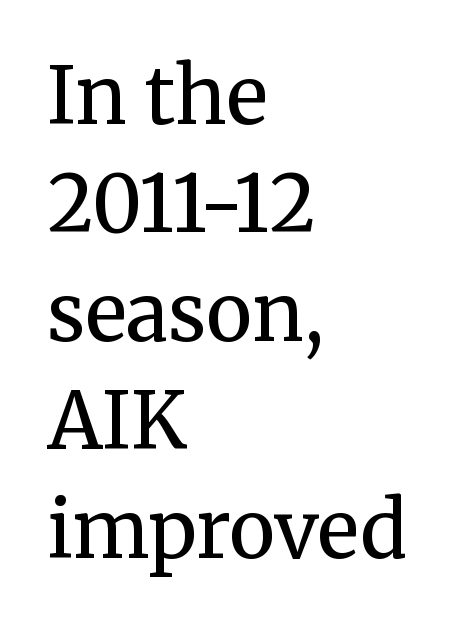
Q: Is the text bold? A: No.
Q: Is the text italic (slanted)? A: No, it is upright.
Q: Is the typeface a serif or a sans-serif typeface? A: Serif.
Q: Is the text underlined? A: No.
Q: How is the paragraph aligned? A: Left-aligned.
Q: Is the spacing between letters normal or unusually wide? A: Normal.
Q: Is the spacing between lines tight, normal or loose? A: Normal.
Q: Width (condensed, normal, or wide)? A: Normal.
Q: Stroke contrast? A: Medium.
Q: x-height? A: Medium.
Q: Monospaced? A: No.
